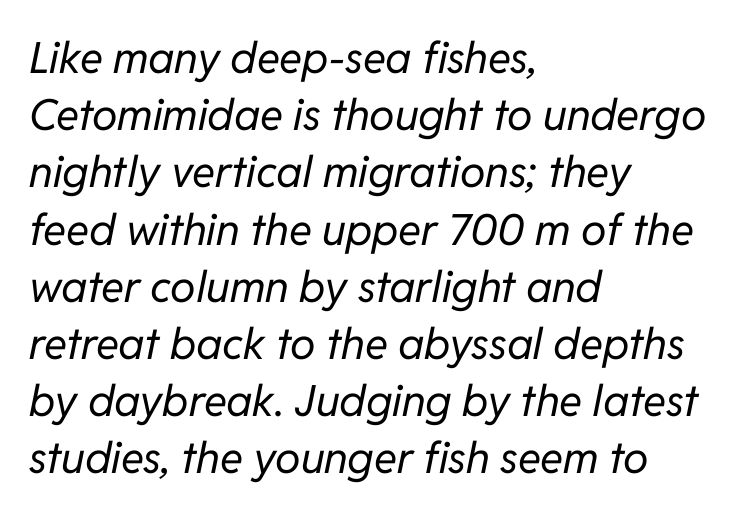
The words here are not underlined. You can tell it's italic because the verticals aren't actually vertical. Think of a printed novel: that variable character pitch is what you see here. Is the type heavy? It reads as light-to-regular instead.
